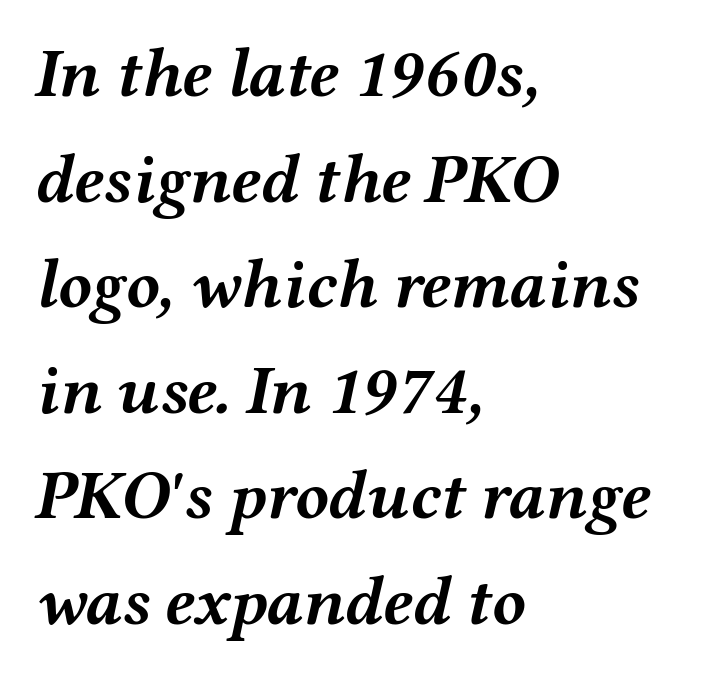
The passage is arranged the way most books set body copy — flush left. Vertical spacing — default. This sample uses an oblique cut, with every glyph tilted off the vertical. Bold? Absolutely — the strokes are thick and heavy. The letters advance in unequal steps, a hallmark of proportional type.
